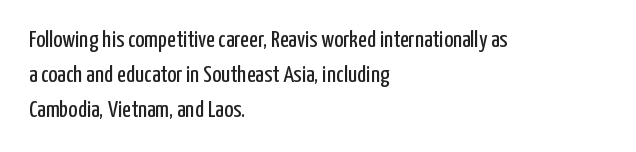
The image shows 24 px text type, upright; set left-aligned, normal line spacing (1.46x), normal letter spacing, not underlined.
